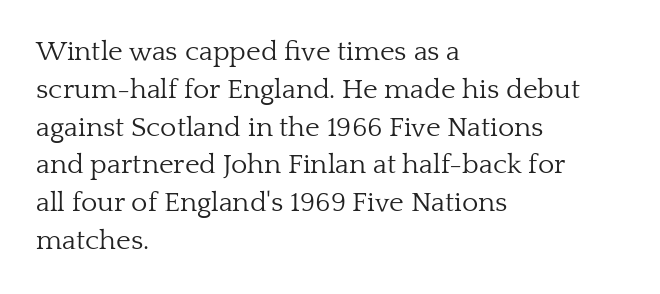
The image shows 28 px light serif type, upright; set left-aligned, normal line spacing (1.35x), normal letter spacing, not underlined; low stroke contrast and a medium x-height.
